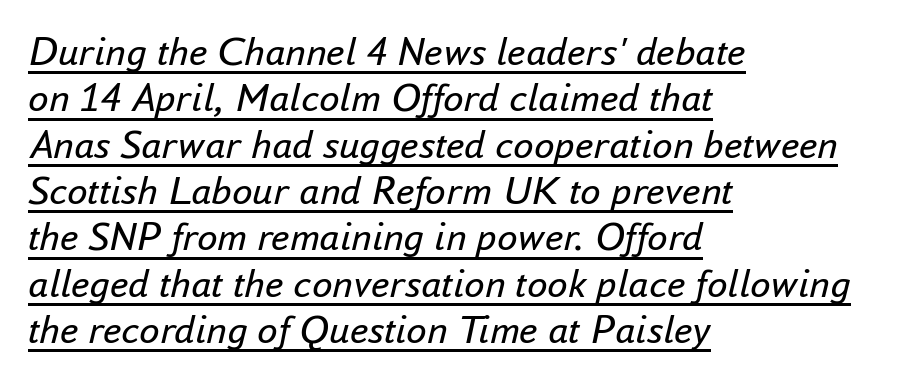
Q: Is the text bold? A: No.
Q: Is the text italic (slanted)? A: Yes, it leans right by about 16 degrees.
Q: Is the text underlined? A: Yes.
Q: How is the paragraph aligned? A: Left-aligned.
Q: Is the spacing between letters normal or unusually wide? A: Normal.
Q: Is the spacing between lines tight, normal or loose? A: Tight.
Q: Width (condensed, normal, or wide)? A: Normal.
Q: Stroke contrast? A: Low.
Q: x-height? A: Small.
Q: Monospaced? A: No.
